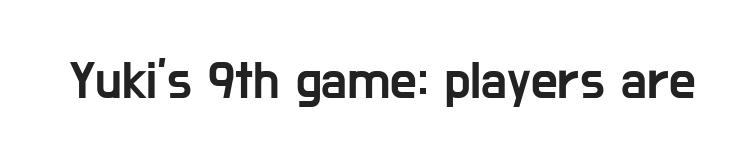
{"serif": "no", "italic": "no", "width": "condensed", "stroke_contrast": "low", "x_height": "medium", "monospaced": "no", "underline": "no", "letter_spacing": "normal", "letter_spacing_em": 0.0, "glyph_px": 53}
